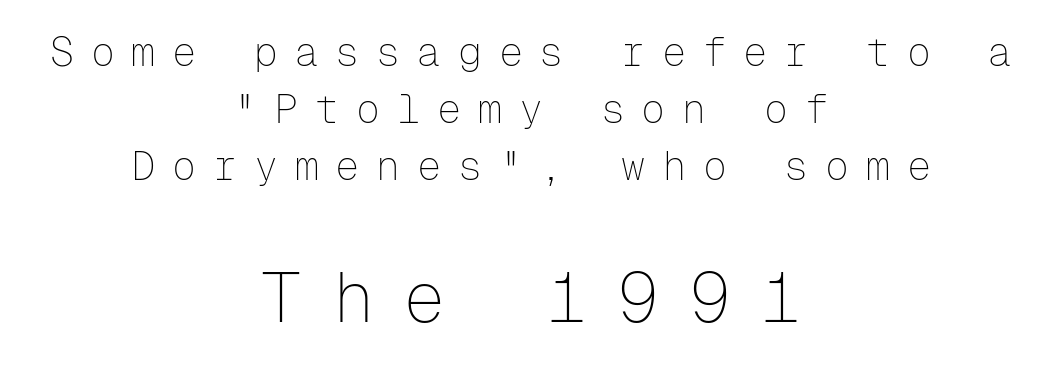
{"serif": "no", "italic": "no", "bold": "no", "weight": "thin", "width": "normal", "stroke_contrast": "low", "x_height": "medium", "monospaced": "yes", "underline": "no", "align": "center", "line_spacing": "normal", "line_spacing_ratio": 1.42, "letter_spacing": "wide", "letter_spacing_em": 0.42, "larger_block": "second", "size_ratio": 1.75, "glyph_px": 70}
